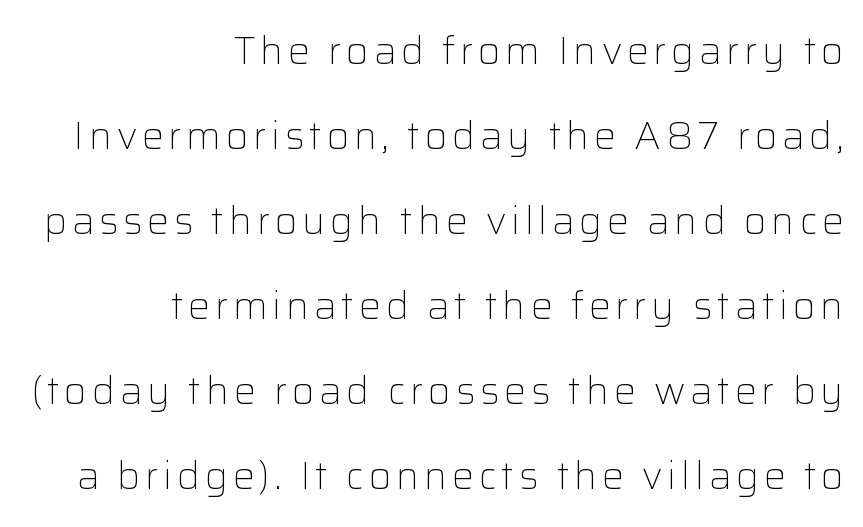
Note the varied advance widths — an 'i' is clearly narrower than an 'm'. Does the type have serifs? No, each stem ends abruptly. Posture: straight, roman, zero tilt. These lines stand farther apart than default settings would place them.
